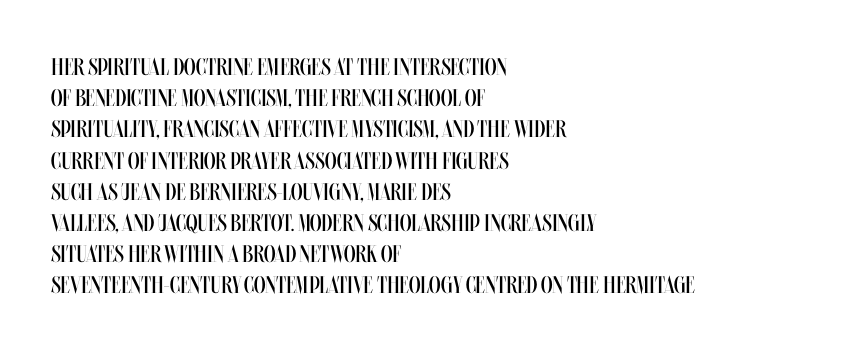
Q: Is the text bold? A: No.
Q: Is the text italic (slanted)? A: No, it is upright.
Q: Is the text underlined? A: No.
Q: How is the paragraph aligned? A: Left-aligned.
Q: Is the spacing between letters normal or unusually wide? A: Normal.
Q: Is the spacing between lines tight, normal or loose? A: Normal.
